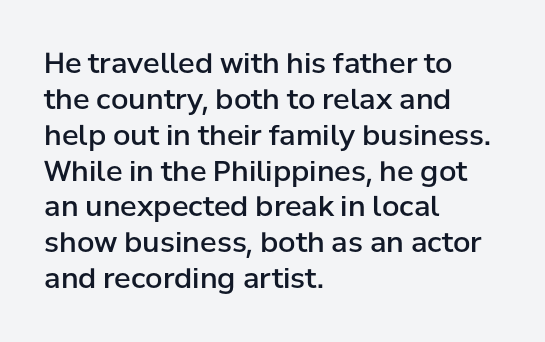
The image shows 28 px semibold sans-serif type, upright; set left-aligned, normal line spacing (1.28x), normal letter spacing, not underlined; low stroke contrast and a medium x-height.
